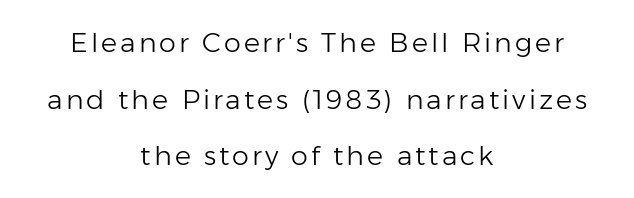
The paragraph has two soft edges and a firm central axis. The axis of the letterforms is exactly vertical. Quick note: underline off. Think standard paragraph weight, or any step lighter than that. Compared with typical paragraphs, the rows here are farther apart.
